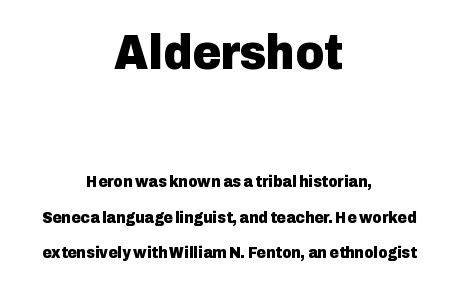
Q: Is the text bold? A: Yes.
Q: Is the text italic (slanted)? A: No, it is upright.
Q: Is the typeface a serif or a sans-serif typeface? A: Sans-serif.
Q: Is the text underlined? A: No.
Q: How is the paragraph aligned? A: Centered.
Q: Is the spacing between letters normal or unusually wide? A: Normal.
Q: Is the spacing between lines tight, normal or loose? A: Loose.
Q: Which block of text is set in a larger size, the first (top) or the second (bottom)? A: The first (top) one.
Q: Width (condensed, normal, or wide)? A: Normal.
Q: Stroke contrast? A: Low.
Q: x-height? A: Medium.
Q: Monospaced? A: No.
